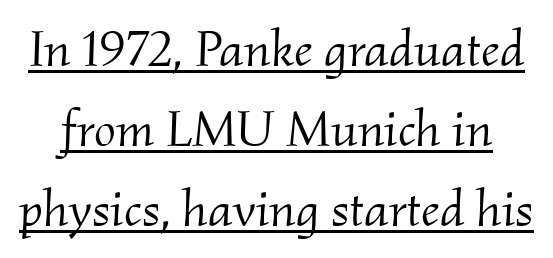
{"serif": "yes", "italic": "yes", "lean": "right", "slant_degrees": 2, "bold": "no", "weight": "light", "width": "normal", "stroke_contrast": "medium", "x_height": "small", "monospaced": "no", "underline": "yes", "line_spacing": "normal", "line_spacing_ratio": 1.54, "letter_spacing": "normal", "letter_spacing_em": 0.0, "glyph_px": 52}
